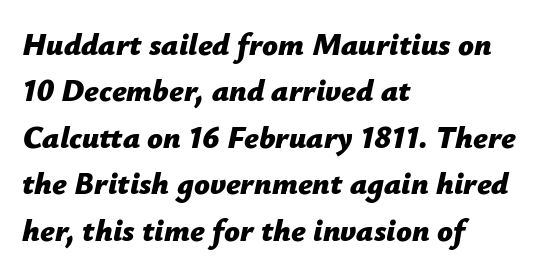
This rendering uses left alignment, leaving the right contour irregular. Reading down the column, the eye jumps a familiar distance to each next line. The font is running at its bold setting. Underline: absent. The letters advance in unequal steps, a hallmark of proportional type.
